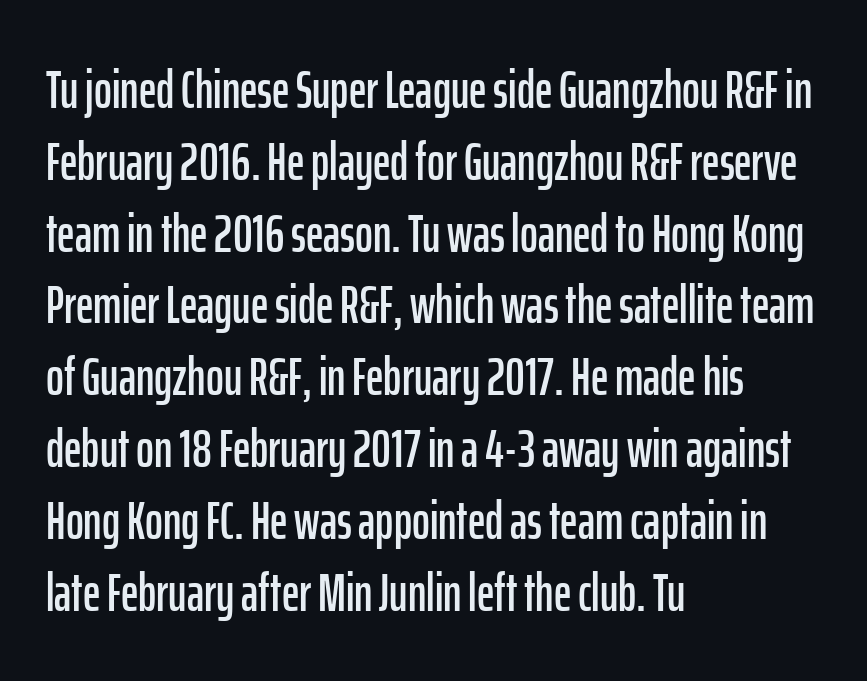
{"serif": "no", "italic": "no", "width": "condensed", "stroke_contrast": "low", "x_height": "medium", "monospaced": "no", "underline": "no", "align": "left", "line_spacing": "normal", "line_spacing_ratio": 1.33, "letter_spacing": "normal", "letter_spacing_em": 0.0, "glyph_px": 54}
